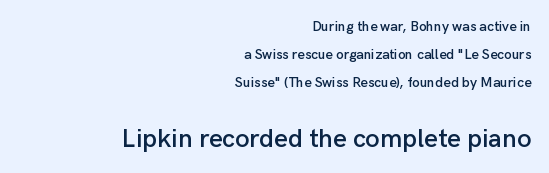
The image shows 26 px text type, upright; set right-aligned, loose line spacing (2.0x), normal letter spacing, not underlined; the second (bottom) block is 1.86x larger.
